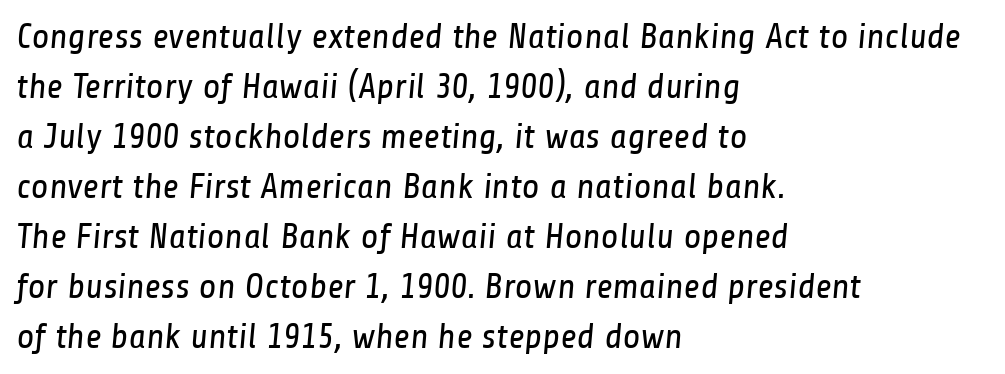
Font category for this specimen: sans-serif. Proportional: the letters do not fall into vertical columns. The ragged edge is on the right, which tells us the setting is flush left. Bare-footed words on every line. Caption: face not bold, strokes unweighted.
